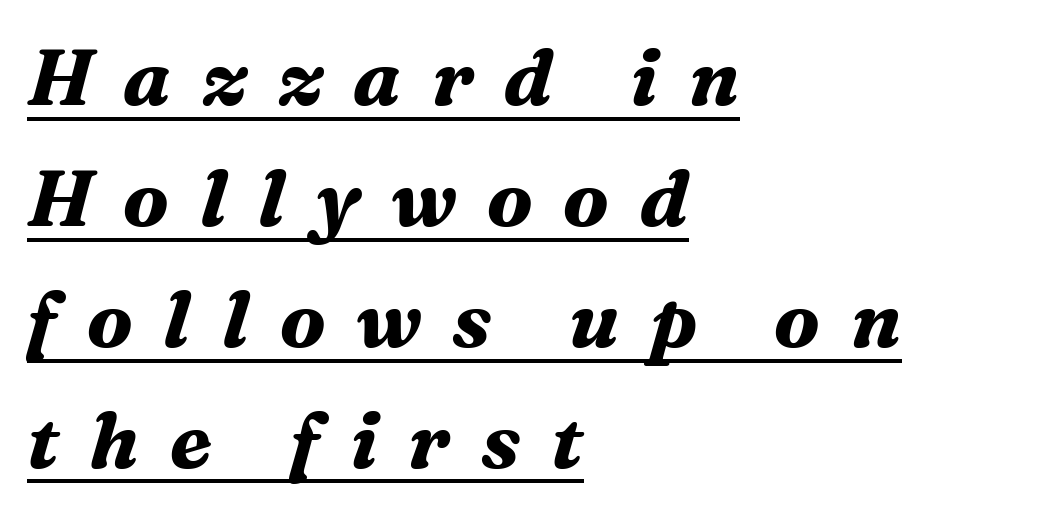
{"serif": "yes", "italic": "yes", "lean": "right", "slant_degrees": 16, "bold": "yes", "weight": "bold", "width": "normal", "stroke_contrast": "medium", "x_height": "medium", "monospaced": "no", "underline": "yes", "align": "left", "line_spacing": "normal", "line_spacing_ratio": 1.53, "letter_spacing": "wide", "letter_spacing_em": 0.39, "glyph_px": 79}
